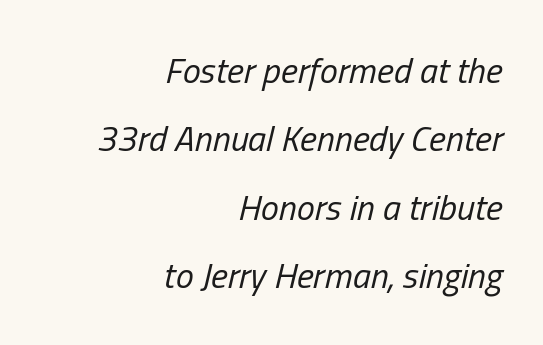
Q: Is the text bold? A: No.
Q: Is the text italic (slanted)? A: Yes, it leans right by about 13 degrees.
Q: Is the text underlined? A: No.
Q: How is the paragraph aligned? A: Right-aligned.
Q: Is the spacing between letters normal or unusually wide? A: Normal.
Q: Is the spacing between lines tight, normal or loose? A: Loose.
Q: Width (condensed, normal, or wide)? A: Condensed.
Q: Stroke contrast? A: Low.
Q: x-height? A: Medium.
Q: Monospaced? A: No.
